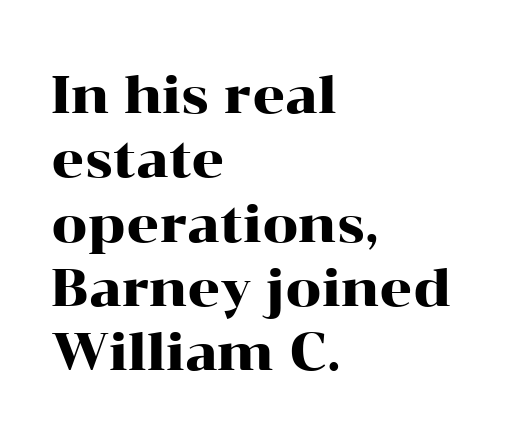
Q: Is the text italic (slanted)? A: No, it is upright.
Q: Is the typeface a serif or a sans-serif typeface? A: Serif.
Q: Is the text underlined? A: No.
Q: How is the paragraph aligned? A: Left-aligned.
Q: Is the spacing between letters normal or unusually wide? A: Normal.
Q: Is the spacing between lines tight, normal or loose? A: Normal.
Q: Width (condensed, normal, or wide)? A: Wide.
Q: Stroke contrast? A: High.
Q: x-height? A: Medium.
Q: Monospaced? A: No.
